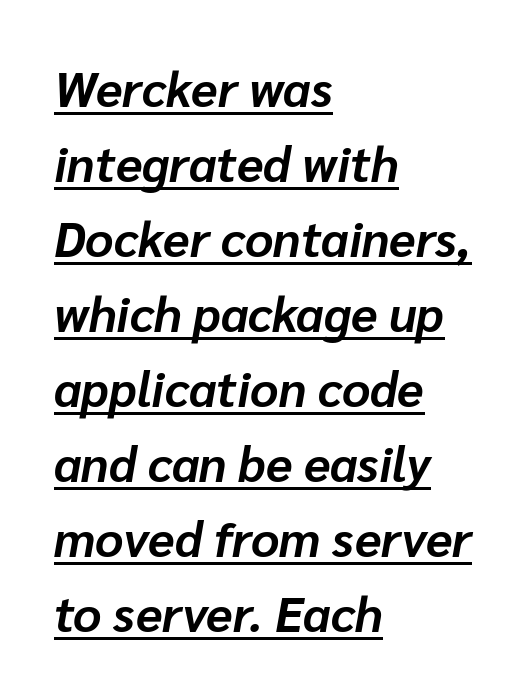
{"italic": "yes", "lean": "right", "slant_degrees": 10, "bold": "yes", "weight": "bold", "width": "normal", "stroke_contrast": "low", "x_height": "medium", "monospaced": "no", "underline": "yes", "align": "left", "line_spacing": "normal", "line_spacing_ratio": 1.53, "letter_spacing": "normal", "letter_spacing_em": 0.0, "glyph_px": 49}
